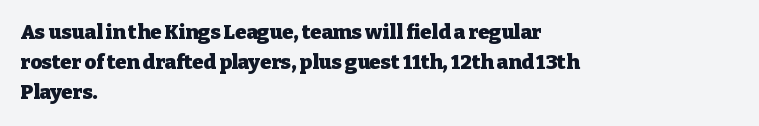
{"italic": "no", "bold": "yes", "underline": "no", "align": "left", "line_spacing": "normal", "line_spacing_ratio": 1.51, "letter_spacing": "normal", "letter_spacing_em": 0.0, "glyph_px": 20}
